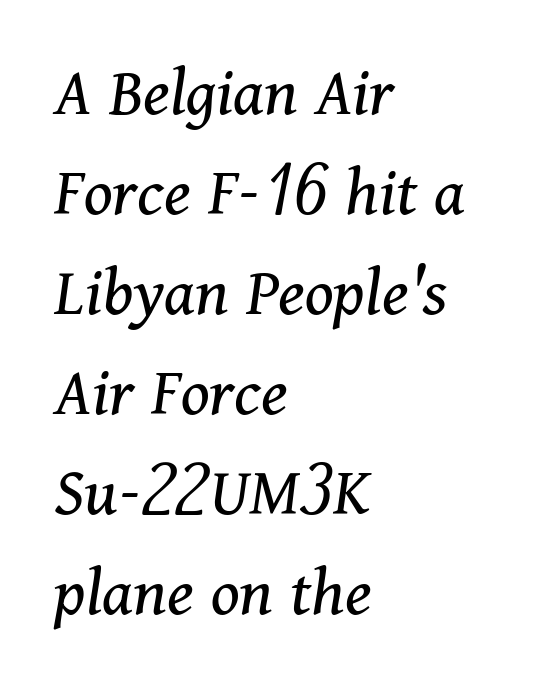
The image shows 72 px regular-weight serif type, italic (leaning right); set left-aligned, normal line spacing (1.39x), normal letter spacing, not underlined; medium stroke contrast and a medium x-height.
